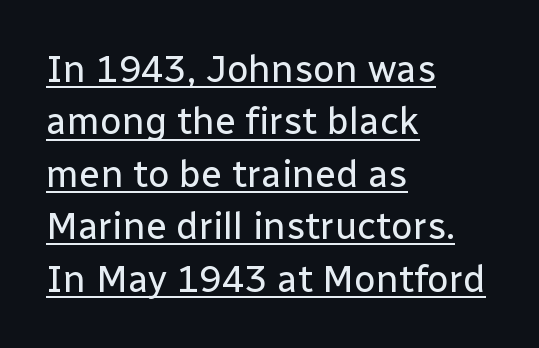
Q: Is the text bold? A: No.
Q: Is the text italic (slanted)? A: No, it is upright.
Q: Is the typeface a serif or a sans-serif typeface? A: Sans-serif.
Q: Is the text underlined? A: Yes.
Q: How is the paragraph aligned? A: Left-aligned.
Q: Is the spacing between letters normal or unusually wide? A: Normal.
Q: Is the spacing between lines tight, normal or loose? A: Normal.
Q: Width (condensed, normal, or wide)? A: Normal.
Q: Stroke contrast? A: Low.
Q: x-height? A: Medium.
Q: Monospaced? A: No.
